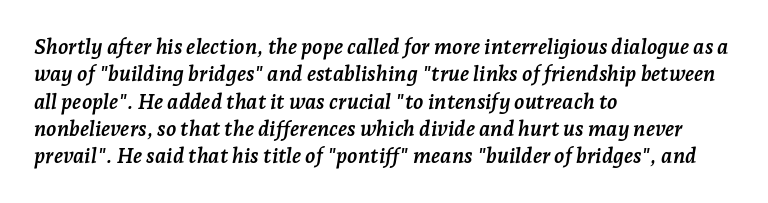
Normally led — the rows are evenly, conventionally spaced. Italic: yes, the glyphs are oblique. Just letters on the line, the space beneath them empty. One-word summary of the alignment: left.
